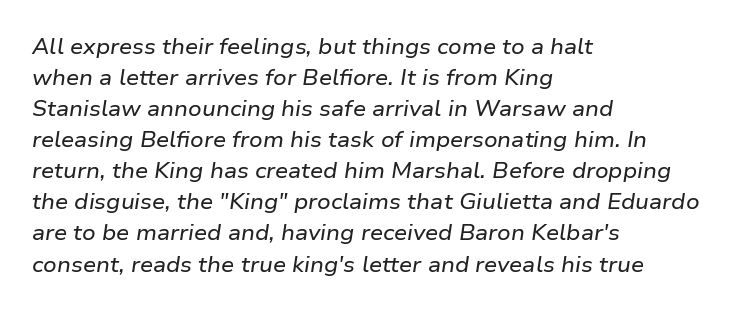
{"italic": "yes", "lean": "right", "slant_degrees": 9, "underline": "no", "align": "left", "line_spacing": "normal", "line_spacing_ratio": 1.48, "letter_spacing": "normal", "letter_spacing_em": 0.0, "glyph_px": 21}
